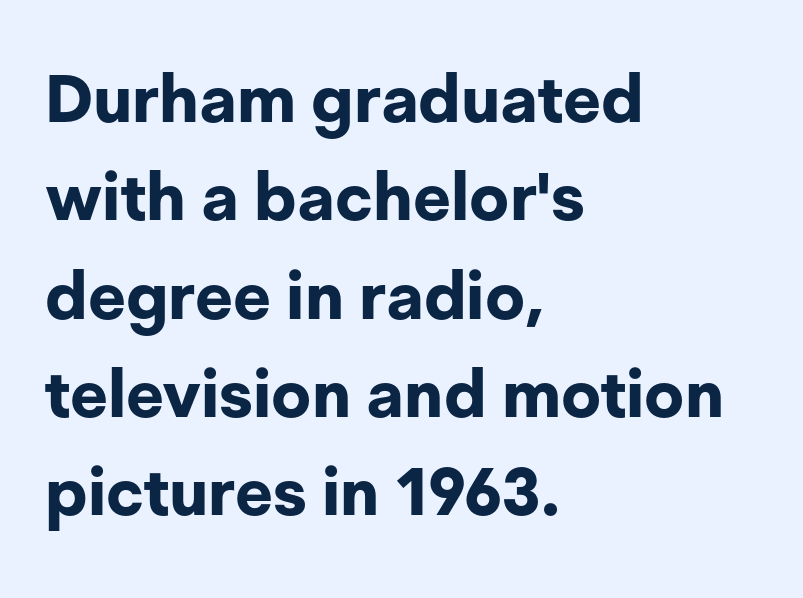
{"serif": "no", "italic": "no", "bold": "yes", "weight": "bold", "width": "normal", "stroke_contrast": "low", "x_height": "medium", "monospaced": "no", "underline": "no", "align": "left", "line_spacing": "normal", "line_spacing_ratio": 1.49, "letter_spacing": "normal", "letter_spacing_em": 0.0, "glyph_px": 66}
